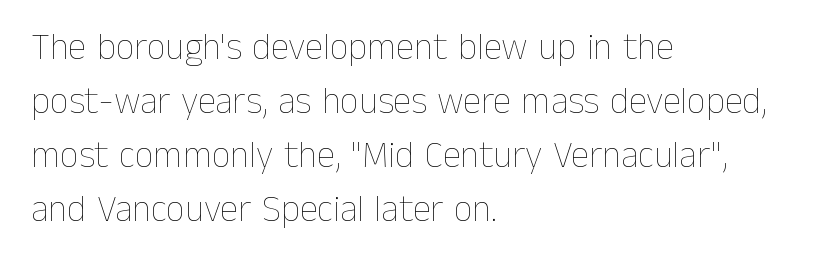
Q: Is the text bold? A: No.
Q: Is the text italic (slanted)? A: No, it is upright.
Q: Is the text underlined? A: No.
Q: How is the paragraph aligned? A: Left-aligned.
Q: Is the spacing between letters normal or unusually wide? A: Normal.
Q: Is the spacing between lines tight, normal or loose? A: Normal.
Q: Width (condensed, normal, or wide)? A: Normal.
Q: Stroke contrast? A: Low.
Q: x-height? A: Medium.
Q: Monospaced? A: No.
